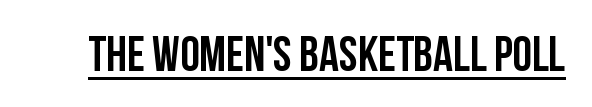
{"serif": "no", "italic": "no", "width": "condensed", "stroke_contrast": "low", "x_height": "large", "monospaced": "no", "underline": "yes", "letter_spacing": "normal", "letter_spacing_em": 0.0, "glyph_px": 49}
